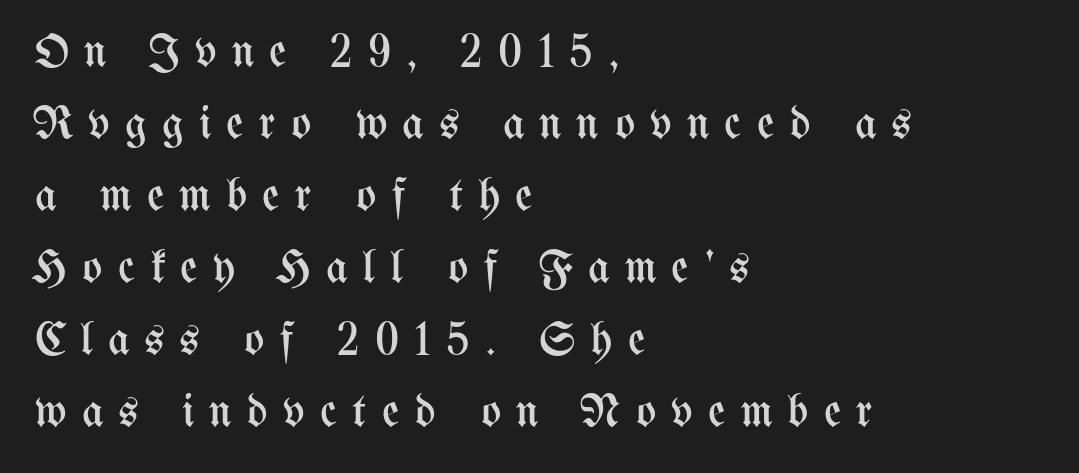
{"italic": "no", "bold": "no", "weight": "regular", "width": "condensed", "stroke_contrast": "medium", "x_height": "medium", "monospaced": "no", "underline": "no", "align": "left", "line_spacing": "normal", "line_spacing_ratio": 1.53, "letter_spacing": "wide", "letter_spacing_em": 0.32, "glyph_px": 47}
